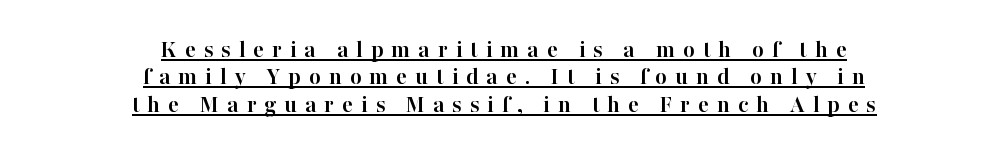
The image shows 25 px bold type, upright; set centered, tight line spacing (1.1x), unusually wide letter spacing (+0.32 em), underlined.
